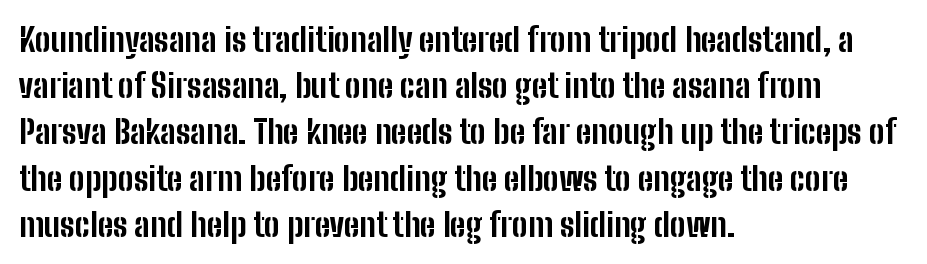
{"serif": "no", "italic": "no", "bold": "yes", "weight": "bold", "width": "condensed", "stroke_contrast": "low", "x_height": "medium", "monospaced": "no", "underline": "no", "align": "left", "line_spacing": "normal", "line_spacing_ratio": 1.4, "letter_spacing": "normal", "letter_spacing_em": 0.0, "glyph_px": 33}
